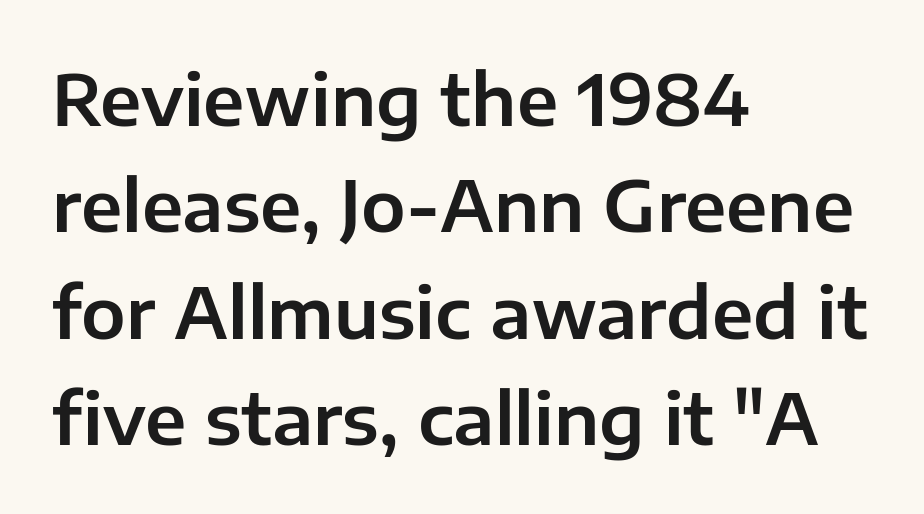
The image shows 71 px sans-serif type, upright; set left-aligned, normal line spacing (1.5x), normal letter spacing, not underlined; low stroke contrast and a medium x-height.
